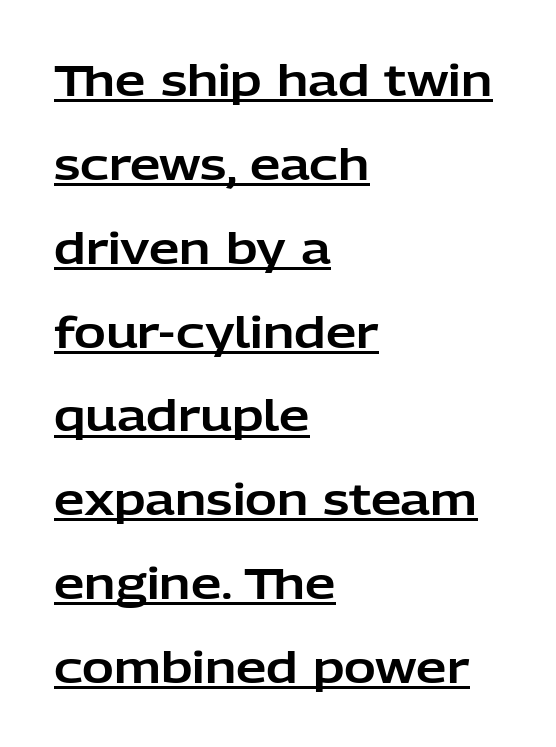
Q: Is the text italic (slanted)? A: No, it is upright.
Q: Is the typeface a serif or a sans-serif typeface? A: Sans-serif.
Q: Is the text underlined? A: Yes.
Q: How is the paragraph aligned? A: Left-aligned.
Q: Is the spacing between letters normal or unusually wide? A: Normal.
Q: Is the spacing between lines tight, normal or loose? A: Loose.
Q: Width (condensed, normal, or wide)? A: Normal.
Q: Stroke contrast? A: Low.
Q: x-height? A: Medium.
Q: Monospaced? A: No.
